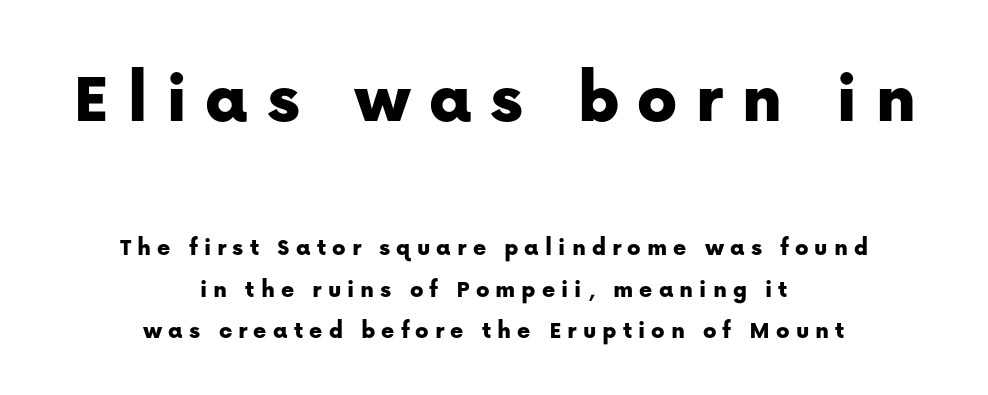
Q: Is the text italic (slanted)? A: No, it is upright.
Q: Is the typeface a serif or a sans-serif typeface? A: Sans-serif.
Q: Is the text underlined? A: No.
Q: How is the paragraph aligned? A: Centered.
Q: Is the spacing between letters normal or unusually wide? A: Unusually wide.
Q: Is the spacing between lines tight, normal or loose? A: Normal.
Q: Which block of text is set in a larger size, the first (top) or the second (bottom)? A: The first (top) one.
Q: Width (condensed, normal, or wide)? A: Normal.
Q: Stroke contrast? A: Low.
Q: x-height? A: Medium.
Q: Monospaced? A: No.
